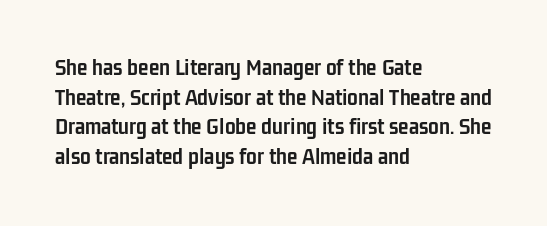
{"italic": "no", "bold": "yes", "underline": "no", "align": "left", "line_spacing_ratio": 1.23, "letter_spacing": "normal", "letter_spacing_em": 0.0, "glyph_px": 24}
